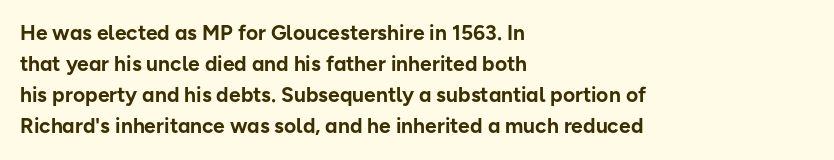
{"italic": "no", "bold": "yes", "underline": "no", "align": "left", "line_spacing": "normal", "line_spacing_ratio": 1.48, "letter_spacing": "normal", "letter_spacing_em": 0.0, "glyph_px": 21}
